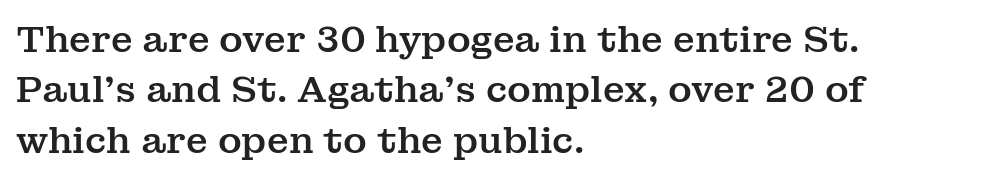
{"serif": "yes", "italic": "no", "width": "normal", "stroke_contrast": "medium", "x_height": "medium", "monospaced": "no", "underline": "no", "align": "left", "line_spacing": "normal", "line_spacing_ratio": 1.4, "letter_spacing": "normal", "letter_spacing_em": 0.0, "glyph_px": 36}
